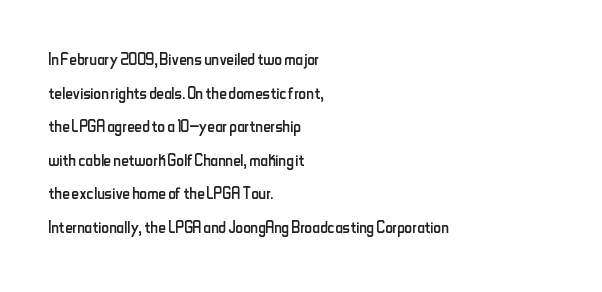
Q: Is the text bold? A: No.
Q: Is the text italic (slanted)? A: No, it is upright.
Q: Is the text underlined? A: No.
Q: How is the paragraph aligned? A: Left-aligned.
Q: Is the spacing between letters normal or unusually wide? A: Normal.
Q: Is the spacing between lines tight, normal or loose? A: Normal.
